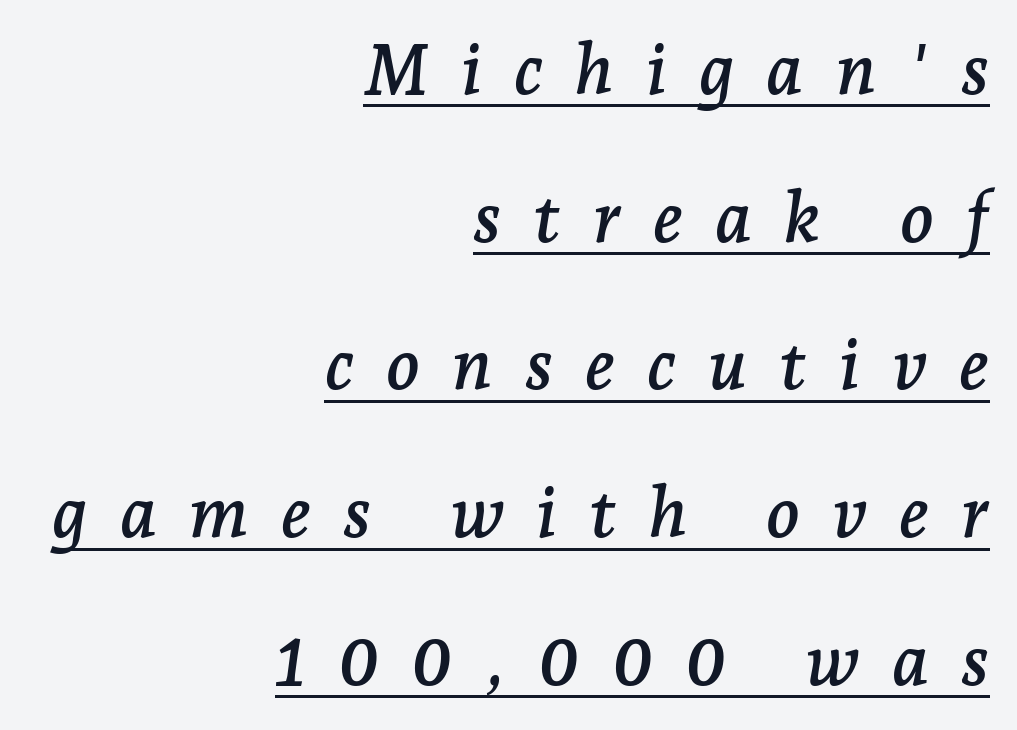
{"serif": "yes", "italic": "yes", "lean": "right", "slant_degrees": 7, "width": "normal", "stroke_contrast": "low", "x_height": "medium", "monospaced": "no", "underline": "yes", "align": "right", "line_spacing": "loose", "line_spacing_ratio": 2.11, "letter_spacing": "wide", "letter_spacing_em": 0.46, "glyph_px": 70}
